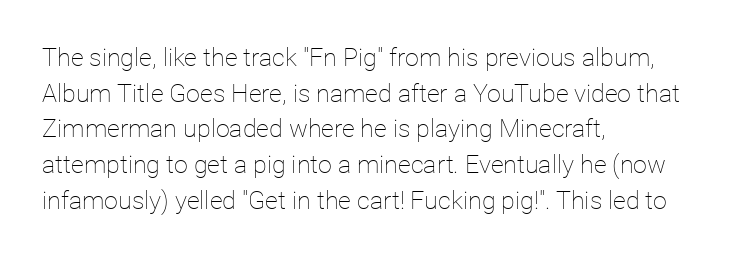
Q: Is the text bold? A: No.
Q: Is the text italic (slanted)? A: No, it is upright.
Q: Is the text underlined? A: No.
Q: How is the paragraph aligned? A: Left-aligned.
Q: Is the spacing between letters normal or unusually wide? A: Normal.
Q: Is the spacing between lines tight, normal or loose? A: Normal.
